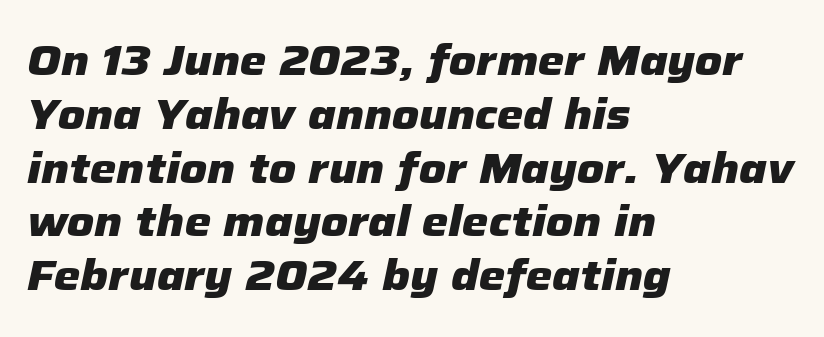
The image shows 42 px heavy type, italic (leaning right); set left-aligned, normal line spacing (1.28x), normal letter spacing, not underlined; low stroke contrast and a medium x-height.
